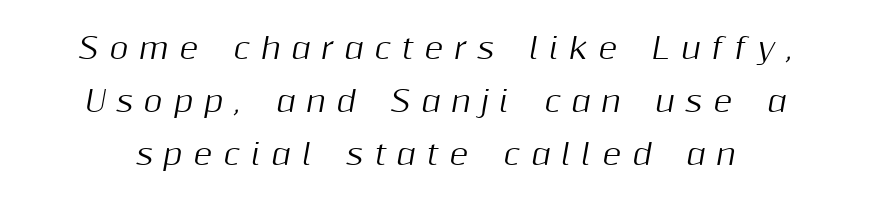
{"italic": "yes", "lean": "right", "slant_degrees": 10, "width": "normal", "stroke_contrast": "medium", "x_height": "medium", "monospaced": "no", "underline": "no", "line_spacing_ratio": 1.82, "letter_spacing": "wide", "letter_spacing_em": 0.37, "glyph_px": 29}
